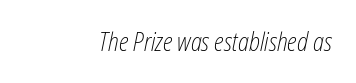
A quiet, ordinary-to-light weight characterises the typeface. A typesetter would call this zero additional tracking. The typography opts for an oblique posture over an upright one. Beneath every word, the page is bare.
